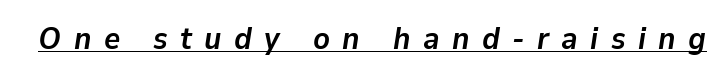
A dark, heavy texture on the line: the type is bold. Character widths vary here, with narrow letters taking less room than wide ones. Style check: oblique. Tracking here is generous; glyphs stand well apart from one another. The words here are underlined.
